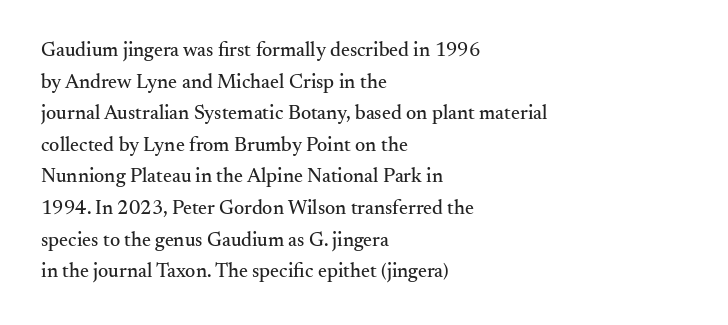
The image shows 20 px text type, upright; set left-aligned, normal line spacing (1.58x), normal letter spacing, not underlined.
